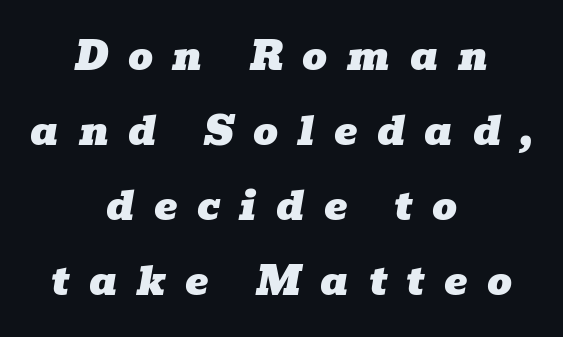
Observe the lean: these are italic letterforms. One glance says open: line gaps are wider than usual. Are there feet on the stems? There are — it's a serif. Just letters on the line, the space beneath them empty. What stands out about the letter spacing? Its width — letters are far apart.
